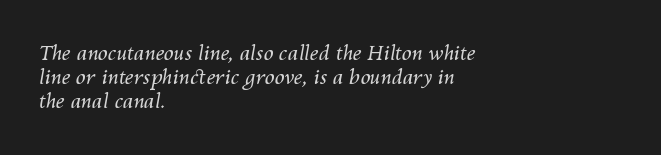
{"italic": "yes", "lean": "right", "slant_degrees": 10, "bold": "no", "underline": "no", "align": "left", "line_spacing_ratio": 1.21, "letter_spacing": "normal", "letter_spacing_em": 0.0, "glyph_px": 20}
